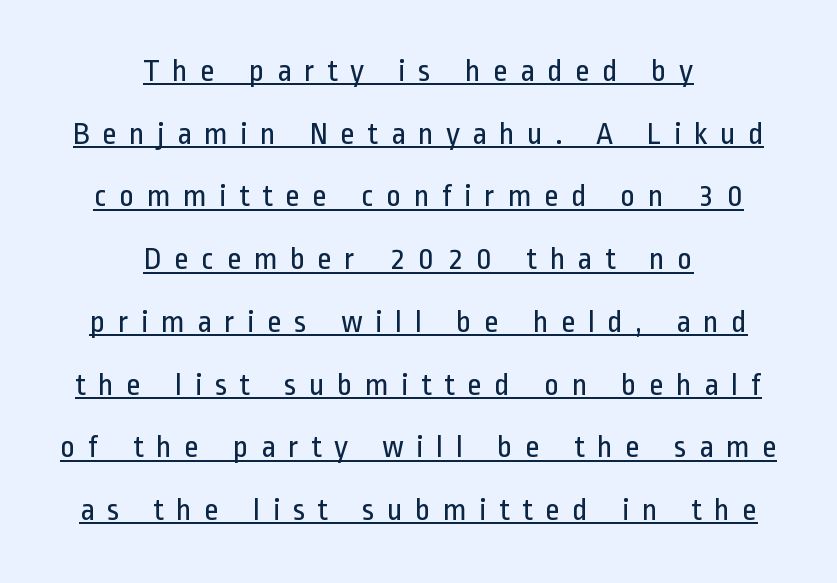
{"serif": "no", "italic": "no", "bold": "no", "weight": "regular", "width": "condensed", "stroke_contrast": "low", "x_height": "medium", "monospaced": "no", "underline": "yes", "align": "center", "line_spacing": "loose", "line_spacing_ratio": 1.96, "letter_spacing": "wide", "letter_spacing_em": 0.38, "glyph_px": 32}
